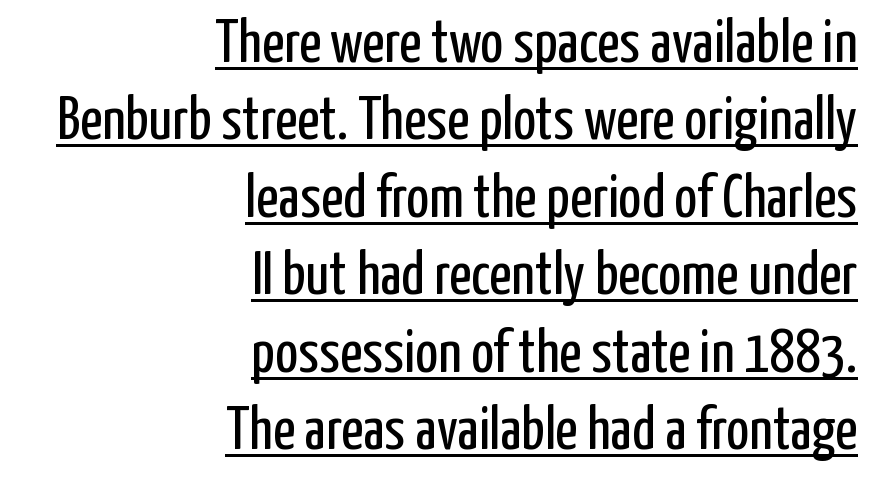
The image shows 61 px regular-weight, condensed sans-serif type, upright; set right-aligned, normal line spacing (1.27x), normal letter spacing, underlined; low stroke contrast and a medium x-height.
